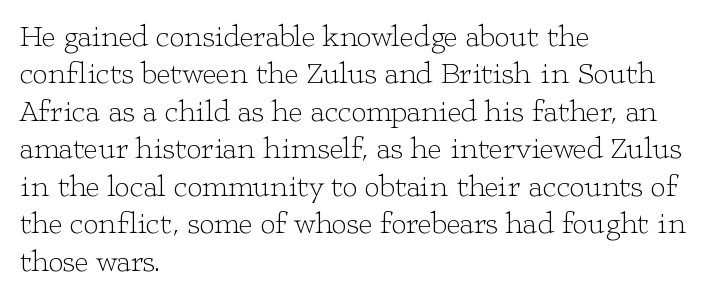
The image shows 30 px light, wide serif type, upright; set left-aligned, normal line spacing (1.25x), normal letter spacing, not underlined; low stroke contrast and a medium x-height.
